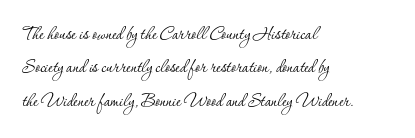
{"bold": "no", "underline": "no", "align": "left", "line_spacing": "normal", "line_spacing_ratio": 1.52, "letter_spacing": "normal", "letter_spacing_em": 0.0, "glyph_px": 22}
